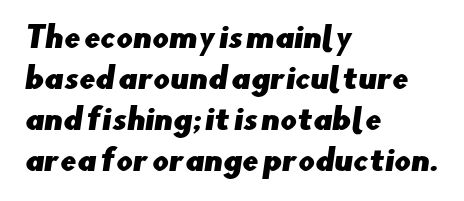
The image shows 29 px sans-serif type; set left-aligned, normal line spacing (1.41x), normal letter spacing, not underlined; low stroke contrast and a small x-height.
